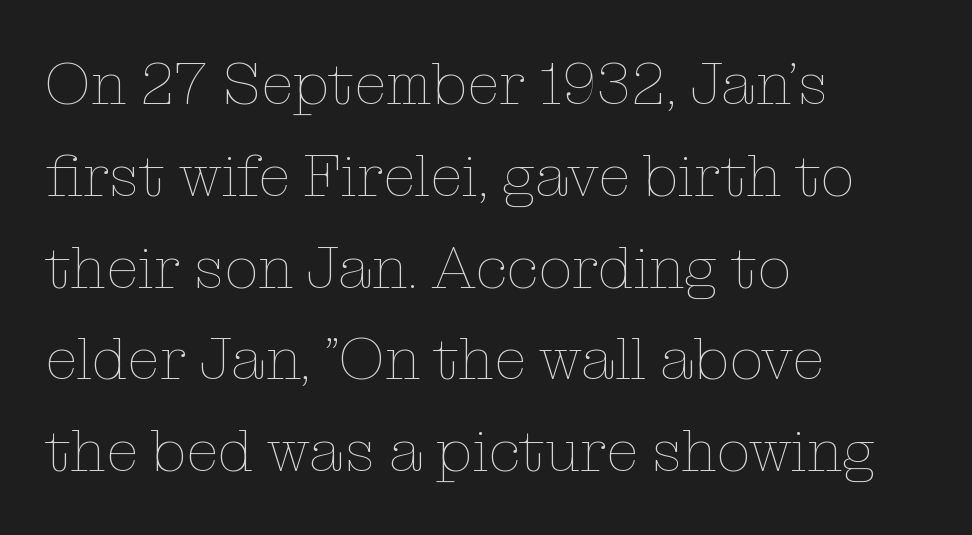
{"italic": "no", "bold": "no", "weight": "thin", "width": "normal", "stroke_contrast": "low", "x_height": "medium", "monospaced": "no", "underline": "no", "align": "left", "line_spacing": "normal", "line_spacing_ratio": 1.53, "letter_spacing": "normal", "letter_spacing_em": 0.0, "glyph_px": 60}
